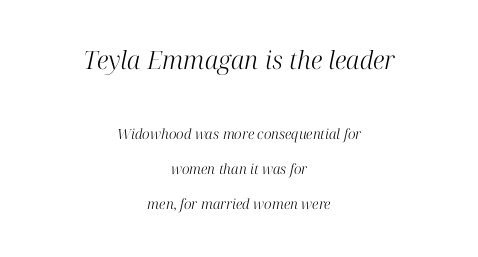
Here the glyphs are tracked normally, forming tight word shapes. This rendering uses center alignment, leaving both contours irregular but symmetric. The face looks like a standard text weight, possibly lighter. Would a proofreader flag this as italicized? Yes. The passage shown is not underscored anywhere. Two sizes are in play, and the larger belongs to the first block.
